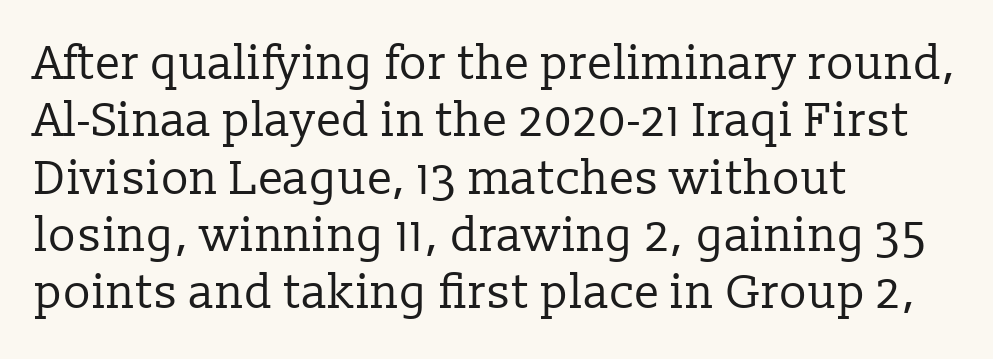
Summary of weight: not heavy and not bold. Is the letter spacing exaggerated? No — it looks like the ordinary default. This rendering features lettering with no underline. Is this a sans? No — the strokes have serifs. Does the copy run flush right? No — it runs flush left. Characters remain perfectly vertical along every line.
